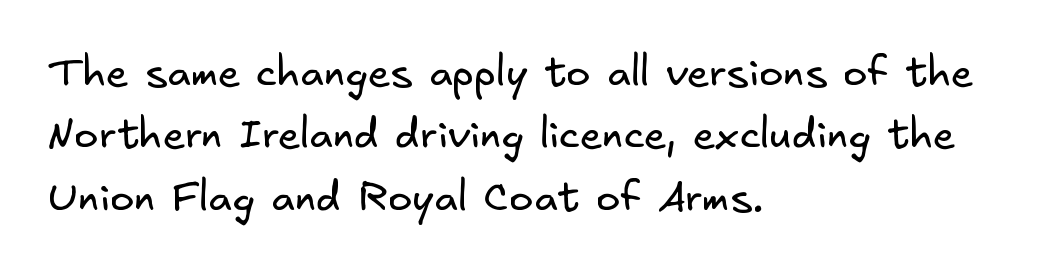
The image shows 41 px regular-weight sans-serif type; set left-aligned, normal line spacing (1.52x), normal letter spacing, not underlined; low stroke contrast and a small x-height.
